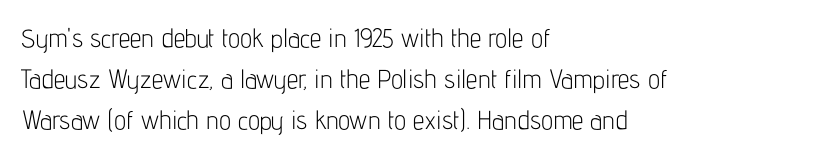
The gap between lines stays unmarked. No extra tracking has been applied to these lines. Does the leading feel generous? No, just average. Short and long lines alike share a common starting point at left.
